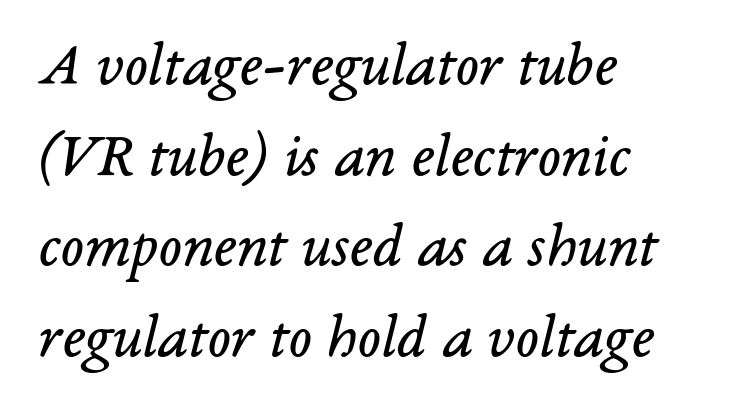
The image shows 62 px regular-weight serif type, italic (leaning right); set left-aligned, normal line spacing (1.46x), normal letter spacing, not underlined; low stroke contrast and a medium x-height.
